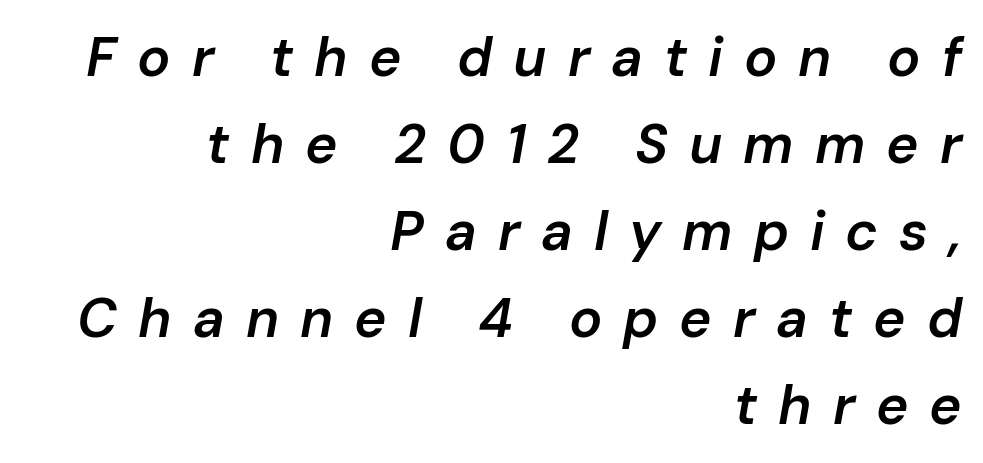
The image shows 55 px semibold type, italic (leaning right); set right-aligned, normal line spacing (1.58x), unusually wide letter spacing (+0.38 em), not underlined; low stroke contrast and a medium x-height.
